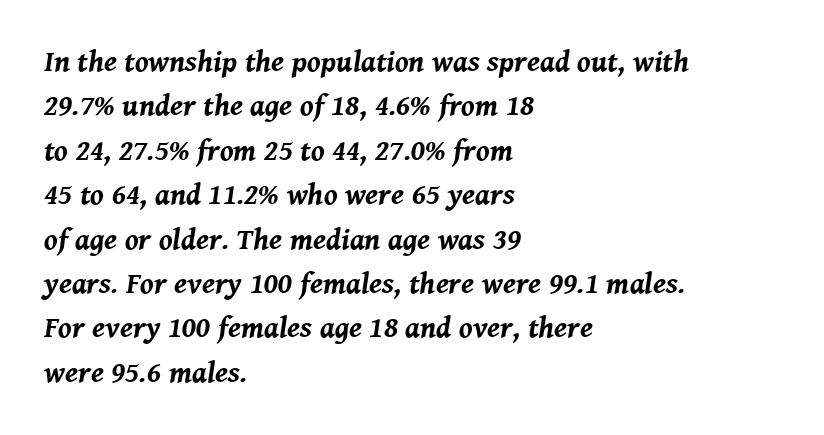
{"italic": "yes", "lean": "right", "slant_degrees": 8, "bold": "yes", "weight": "bold", "width": "normal", "stroke_contrast": "medium", "x_height": "medium", "monospaced": "no", "underline": "no", "align": "left", "line_spacing": "normal", "line_spacing_ratio": 1.48, "letter_spacing": "normal", "letter_spacing_em": 0.0, "glyph_px": 30}
